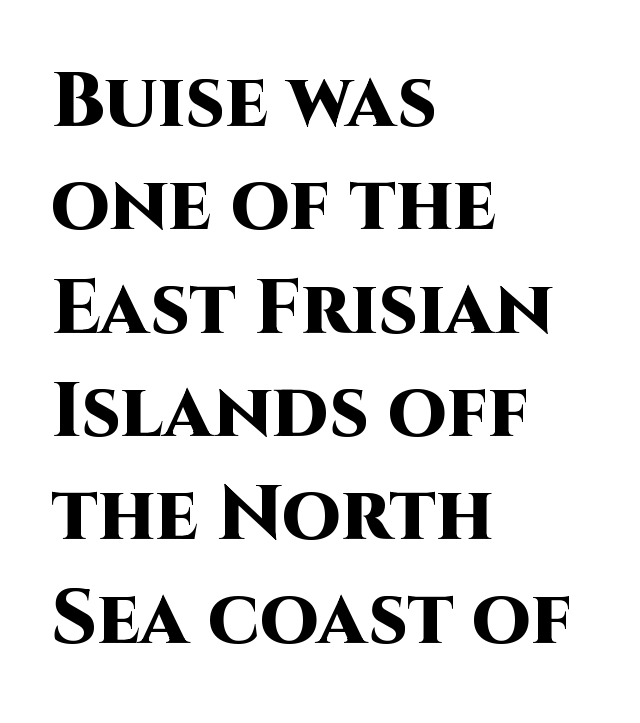
Q: Is the text bold? A: Yes.
Q: Is the text italic (slanted)? A: No, it is upright.
Q: Is the typeface a serif or a sans-serif typeface? A: Sans-serif.
Q: Is the text underlined? A: No.
Q: How is the paragraph aligned? A: Left-aligned.
Q: Is the spacing between letters normal or unusually wide? A: Normal.
Q: Is the spacing between lines tight, normal or loose? A: Normal.
Q: Width (condensed, normal, or wide)? A: Normal.
Q: Stroke contrast? A: High.
Q: x-height? A: Large.
Q: Monospaced? A: No.
